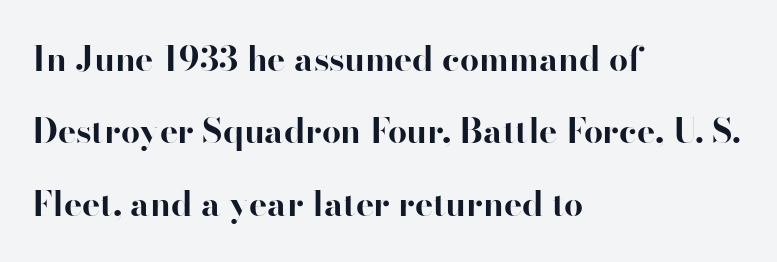
The image shows 34 px bold sans-serif type, upright; set left-aligned, loose line spacing (2.13x), normal letter spacing, not underlined; high stroke contrast and a small x-height.
